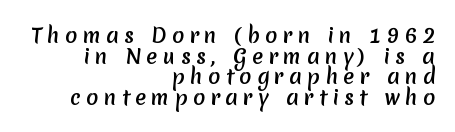
Q: Is the text underlined? A: No.
Q: How is the paragraph aligned? A: Right-aligned.
Q: Is the spacing between letters normal or unusually wide? A: Unusually wide.
Q: Is the spacing between lines tight, normal or loose? A: Tight.
